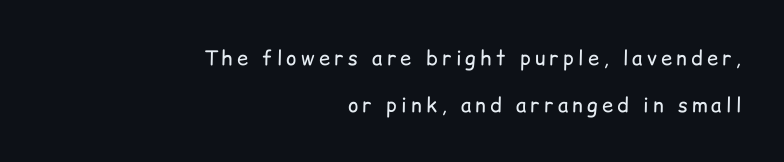
{"italic": "no", "bold": "no", "underline": "no", "align": "right", "line_spacing": "loose", "line_spacing_ratio": 2.37, "letter_spacing": "wide", "letter_spacing_em": 0.21, "glyph_px": 20}
